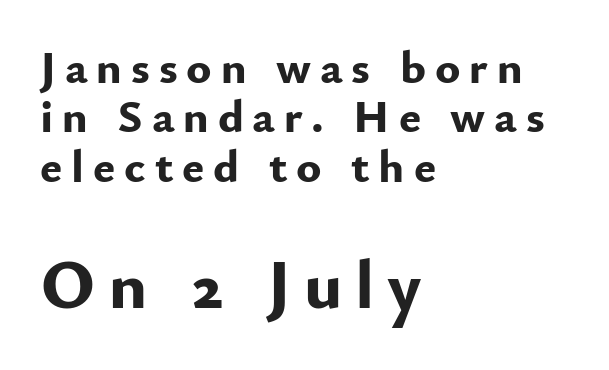
Students, observe: this is what under-led, compact text looks like. If you squint, the bottom block still reads clearly — it's the larger of the two. Ascenders rise straight up at ninety degrees. The passage shown is typed in a proportional face where columns would drift. Layout note: lines flush left. Typographically, this falls in the sans-serif category.
